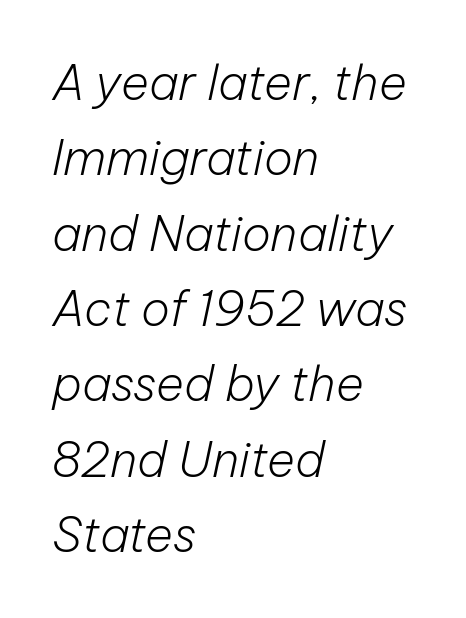
{"italic": "yes", "lean": "right", "slant_degrees": 12, "bold": "no", "weight": "light", "width": "normal", "stroke_contrast": "low", "x_height": "medium", "monospaced": "no", "underline": "no", "align": "left", "line_spacing": "normal", "line_spacing_ratio": 1.57, "letter_spacing": "normal", "letter_spacing_em": 0.0, "glyph_px": 48}
